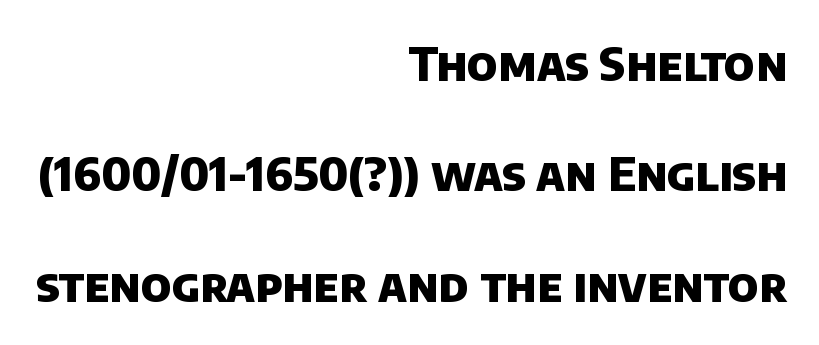
Observe the ordinary spacing: letters are neighbours, not strangers. The baseline area is clear. Nothing sits at the stroke ends, so this counts as sans-serif. Weight: bold. Character widths vary here, with narrow letters taking less room than wide ones. Line spacing here is loose.
